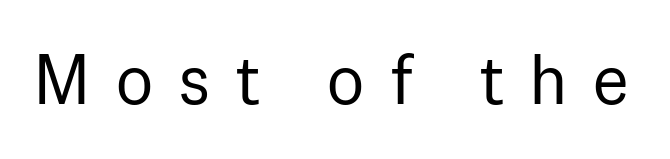
Q: Is the text bold? A: No.
Q: Is the text italic (slanted)? A: No, it is upright.
Q: Is the typeface a serif or a sans-serif typeface? A: Sans-serif.
Q: Is the text underlined? A: No.
Q: Is the spacing between letters normal or unusually wide? A: Unusually wide.
Q: Width (condensed, normal, or wide)? A: Normal.
Q: Stroke contrast? A: Low.
Q: x-height? A: Medium.
Q: Monospaced? A: No.
